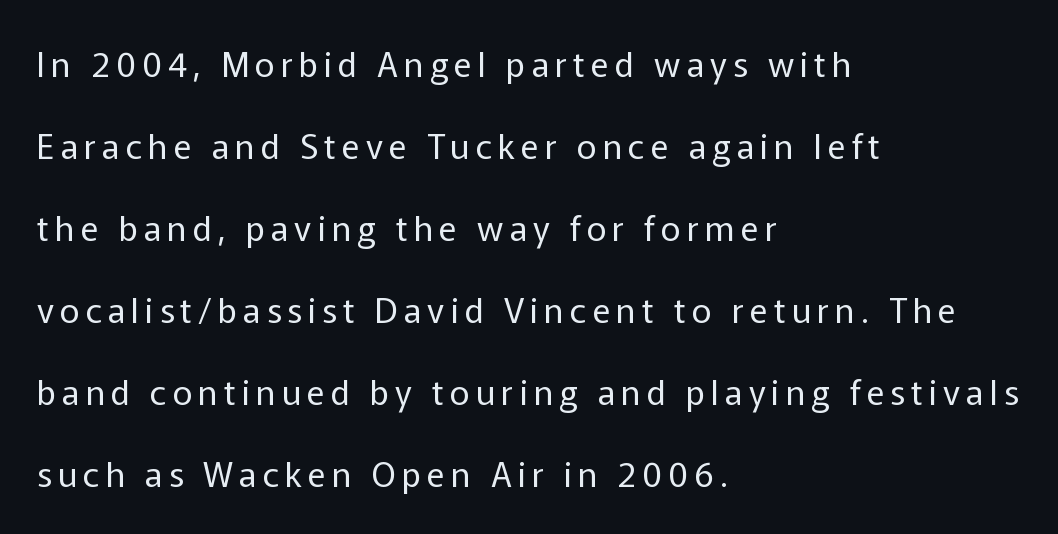
Q: Is the text bold? A: No.
Q: Is the text italic (slanted)? A: No, it is upright.
Q: Is the typeface a serif or a sans-serif typeface? A: Sans-serif.
Q: Is the text underlined? A: No.
Q: How is the paragraph aligned? A: Left-aligned.
Q: Is the spacing between lines tight, normal or loose? A: Loose.
Q: Width (condensed, normal, or wide)? A: Normal.
Q: Stroke contrast? A: Low.
Q: x-height? A: Medium.
Q: Monospaced? A: No.
